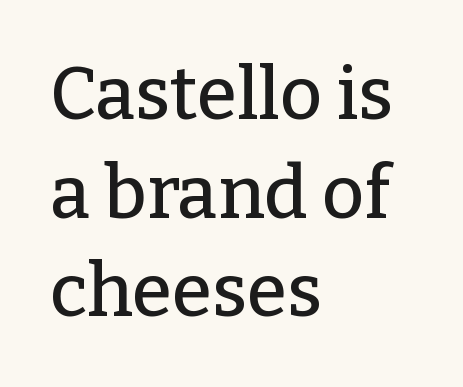
Think of a printed novel: that variable character pitch is what you see here. The baseline area is clear. Typographically, this falls in the serif category. The letters stand straight up with perfectly vertical stems. Teacher's note: observe the even left margin — that is flush-left alignment.
